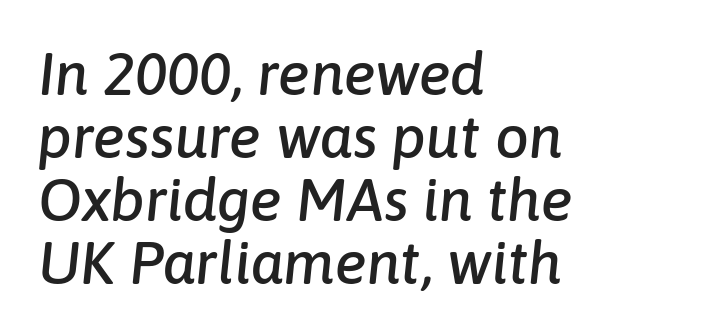
{"italic": "yes", "lean": "right", "slant_degrees": 6, "width": "normal", "stroke_contrast": "low", "x_height": "medium", "monospaced": "no", "underline": "no", "align": "left", "line_spacing": "tight", "line_spacing_ratio": 1.05, "letter_spacing": "normal", "letter_spacing_em": 0.0, "glyph_px": 60}
